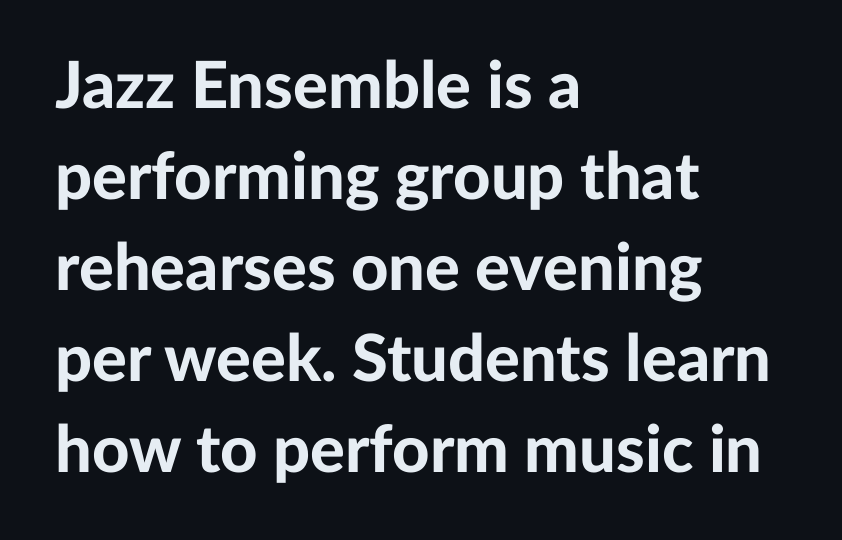
The image shows 65 px bold sans-serif type, upright; set left-aligned, normal line spacing (1.4x), normal letter spacing, not underlined; low stroke contrast and a medium x-height.
